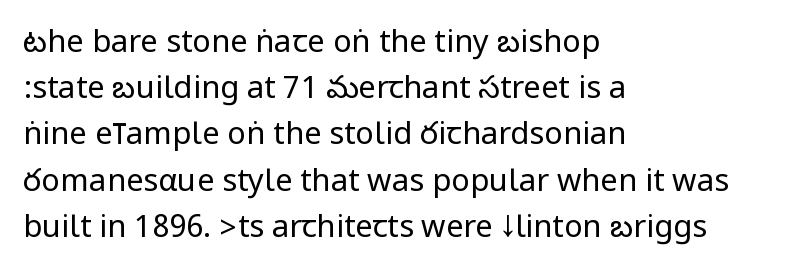
The image shows 31 px regular-weight, condensed sans-serif type, upright; set left-aligned, normal line spacing (1.49x), normal letter spacing, not underlined; low stroke contrast.
